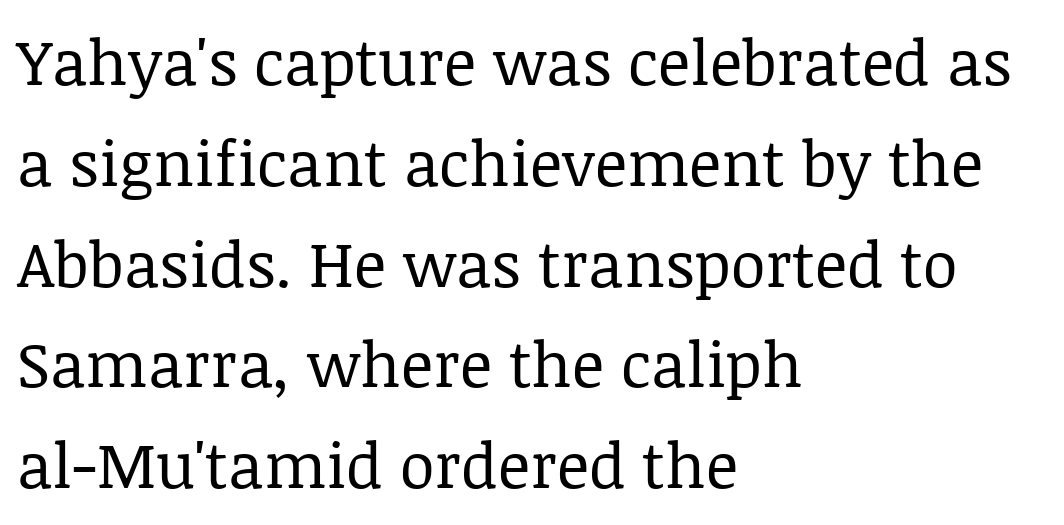
Q: Is the text bold? A: No.
Q: Is the text italic (slanted)? A: No, it is upright.
Q: Is the typeface a serif or a sans-serif typeface? A: Serif.
Q: Is the text underlined? A: No.
Q: How is the paragraph aligned? A: Left-aligned.
Q: Is the spacing between letters normal or unusually wide? A: Normal.
Q: Is the spacing between lines tight, normal or loose? A: Normal.
Q: Width (condensed, normal, or wide)? A: Normal.
Q: Stroke contrast? A: Low.
Q: x-height? A: Large.
Q: Monospaced? A: No.
